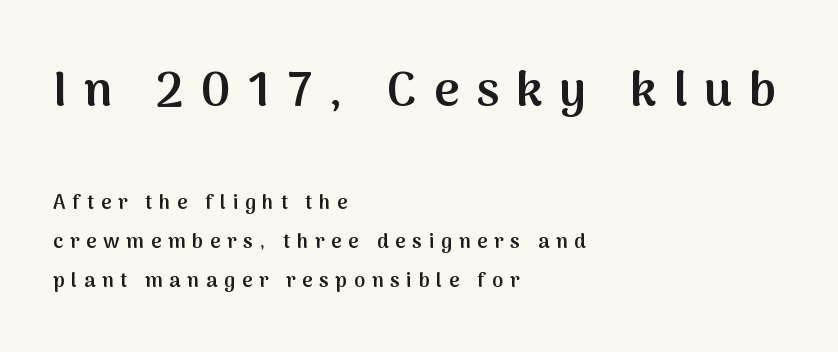
The image shows 49 px semibold sans-serif type, upright; set left-aligned, loose line spacing (1.94x), unusually wide letter spacing (+0.34 em), not underlined; the first (top) block is 2.45x larger; medium stroke contrast and a medium x-height.
